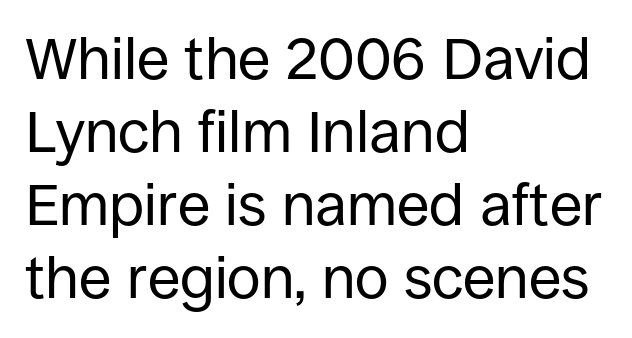
These lines were composed using upright roman letters. Stems here are at most as thick as an everyday book face. Honestly, there is no underline to notice here at all. Is this a sans? Yes — the strokes have no serifs.
